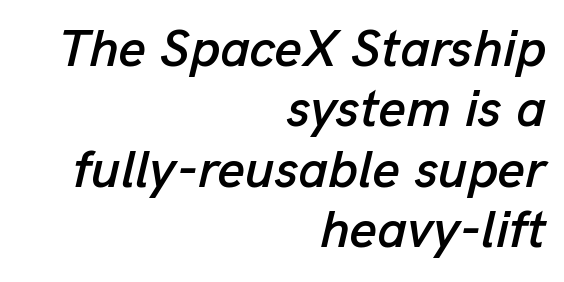
The image shows 53 px text type, italic (leaning right); set right-aligned, tight line spacing (1.14x), normal letter spacing, not underlined; low stroke contrast and a medium x-height.
